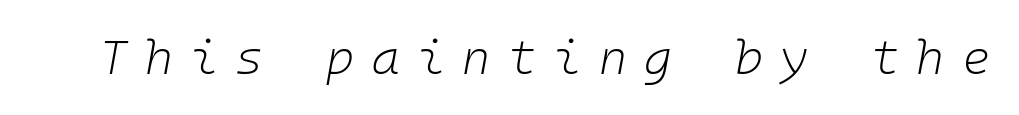
Q: Is the text bold? A: No.
Q: Is the text italic (slanted)? A: Yes, it leans right by about 10 degrees.
Q: Is the text underlined? A: No.
Q: Is the spacing between letters normal or unusually wide? A: Unusually wide.
Q: Width (condensed, normal, or wide)? A: Normal.
Q: Stroke contrast? A: Low.
Q: x-height? A: Medium.
Q: Monospaced? A: Yes.
